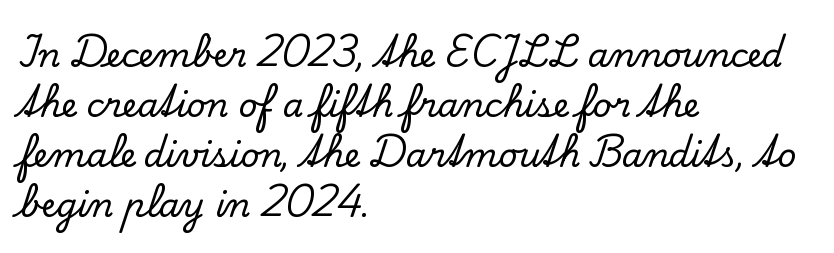
Q: Is the text italic (slanted)? A: Yes.
Q: Is the typeface a serif or a sans-serif typeface? A: Serif.
Q: Is the text underlined? A: No.
Q: How is the paragraph aligned? A: Left-aligned.
Q: Is the spacing between letters normal or unusually wide? A: Normal.
Q: Is the spacing between lines tight, normal or loose? A: Normal.
Q: Width (condensed, normal, or wide)? A: Normal.
Q: Stroke contrast? A: Low.
Q: x-height? A: Small.
Q: Monospaced? A: No.
